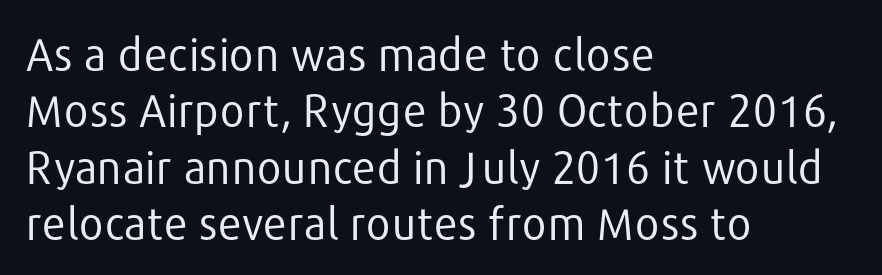
Q: Is the text bold? A: No.
Q: Is the text italic (slanted)? A: No, it is upright.
Q: Is the typeface a serif or a sans-serif typeface? A: Sans-serif.
Q: Is the text underlined? A: No.
Q: How is the paragraph aligned? A: Left-aligned.
Q: Is the spacing between letters normal or unusually wide? A: Normal.
Q: Is the spacing between lines tight, normal or loose? A: Normal.
Q: Width (condensed, normal, or wide)? A: Normal.
Q: Stroke contrast? A: Low.
Q: x-height? A: Medium.
Q: Monospaced? A: No.
